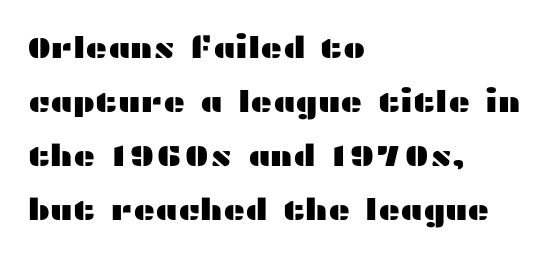
Nothing unusual about the tracking: characters are spaced as the font intends. Descender tails drop into unmarked territory. Reading down the block, your eye returns to a fixed left position each line. The designer went with a sans here, leaving each stem footless.
